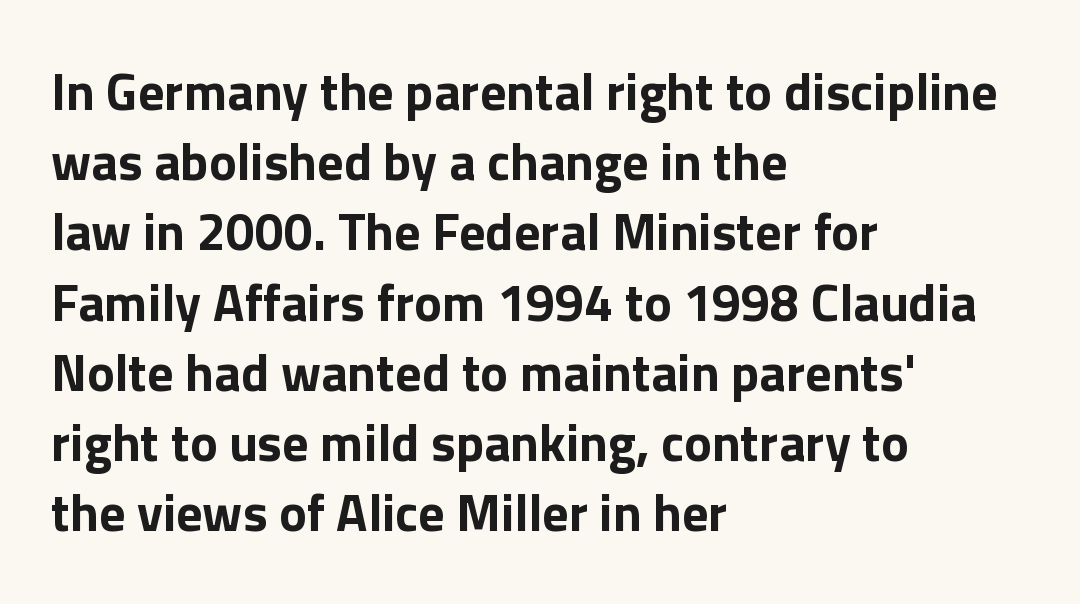
{"serif": "no", "italic": "no", "bold": "yes", "weight": "bold", "width": "normal", "x_height": "medium", "monospaced": "no", "underline": "no", "align": "left", "line_spacing": "normal", "line_spacing_ratio": 1.35, "letter_spacing": "normal", "letter_spacing_em": 0.0, "glyph_px": 52}
